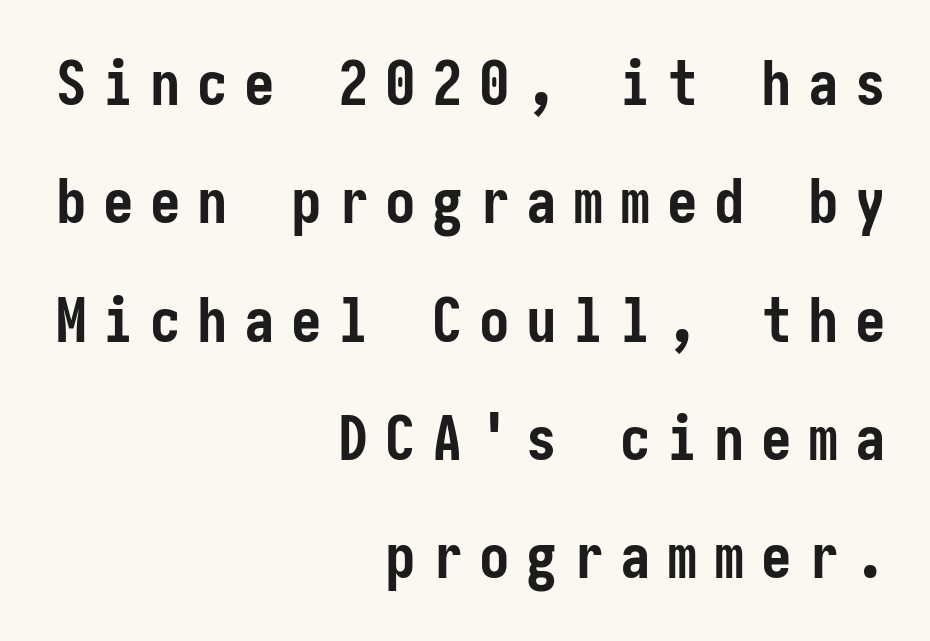
{"serif": "no", "italic": "no", "bold": "yes", "weight": "semibold", "width": "condensed", "stroke_contrast": "low", "x_height": "medium", "underline": "no", "align": "right", "line_spacing": "loose", "line_spacing_ratio": 1.94, "letter_spacing": "wide", "letter_spacing_em": 0.27, "glyph_px": 61}
